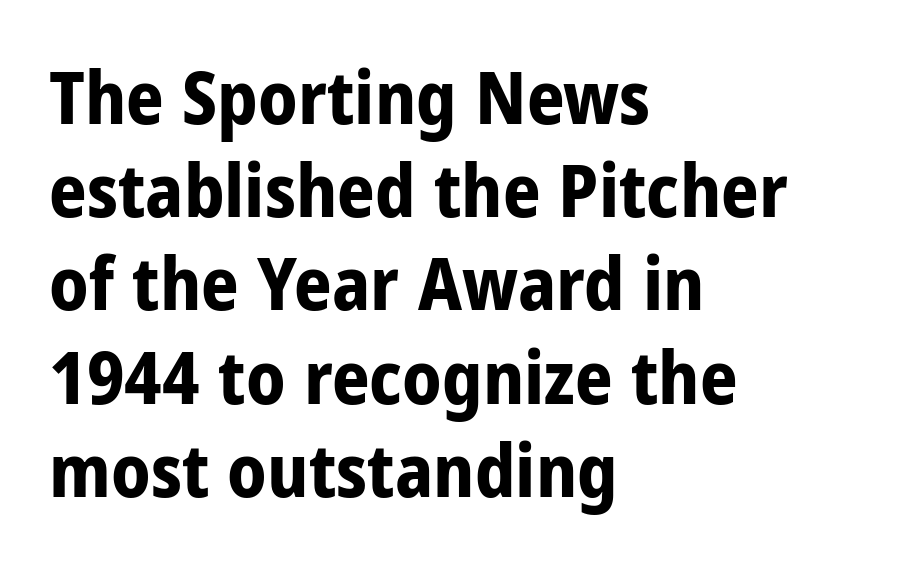
The axis of the letterforms is exactly vertical. The rendering uses a moderate line-height, typical for paragraphs. Does the weight exceed regular? Yes, all the way to bold. Words float on clear page, feet unadorned.
